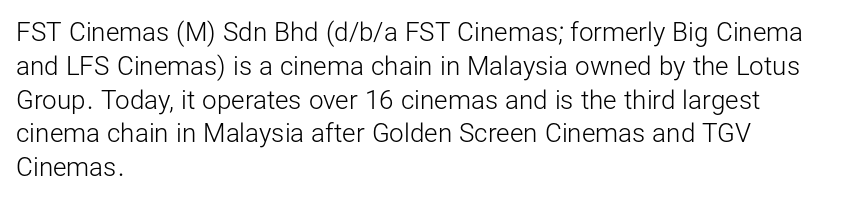
Q: Is the text bold? A: No.
Q: Is the text italic (slanted)? A: No, it is upright.
Q: Is the text underlined? A: No.
Q: How is the paragraph aligned? A: Left-aligned.
Q: Is the spacing between letters normal or unusually wide? A: Normal.
Q: Is the spacing between lines tight, normal or loose? A: Normal.
